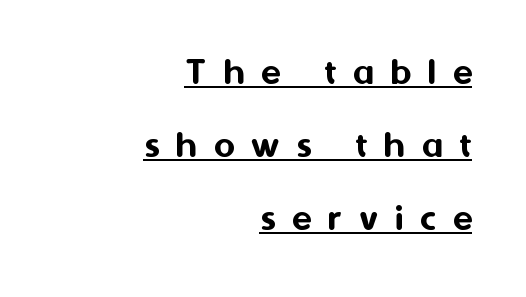
The image shows 40 px sans-serif type, upright; set right-aligned, line spacing 1.82x, unusually wide letter spacing (+0.42 em), underlined; medium stroke contrast and a medium x-height.
